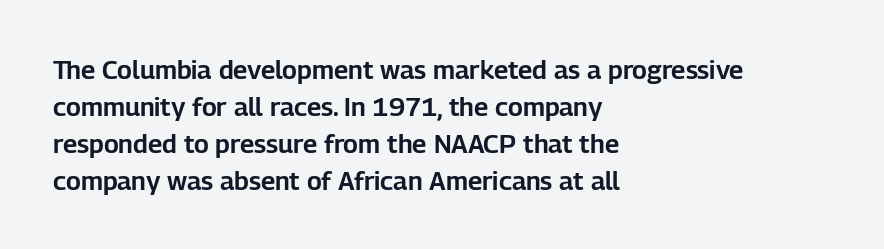
Inter-character spacing is left at the font's built-in metrics. Bare-footed words on every line. Every stem runs plumb, perpendicular to the baseline. Line spacing here is normal. Every row of glyphs begins at an identical x-position on the left.
